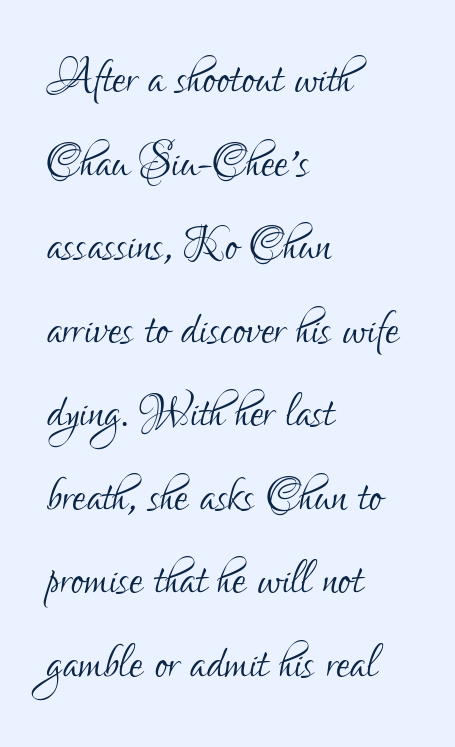
{"serif": "no", "bold": "no", "weight": "light", "width": "condensed", "stroke_contrast": "low", "x_height": "small", "monospaced": "no", "underline": "no", "align": "left", "line_spacing": "normal", "line_spacing_ratio": 1.37, "letter_spacing": "normal", "letter_spacing_em": 0.0, "glyph_px": 61}
